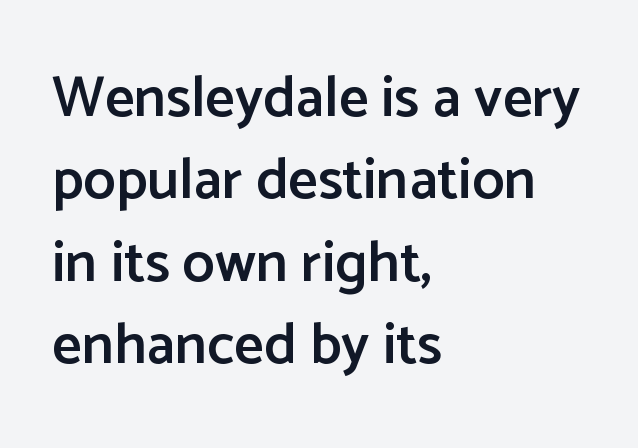
{"serif": "no", "italic": "no", "bold": "semi", "weight": "semibold", "width": "normal", "stroke_contrast": "low", "x_height": "medium", "monospaced": "no", "underline": "no", "align": "left", "line_spacing": "normal", "line_spacing_ratio": 1.42, "letter_spacing": "normal", "letter_spacing_em": 0.0, "glyph_px": 58}
